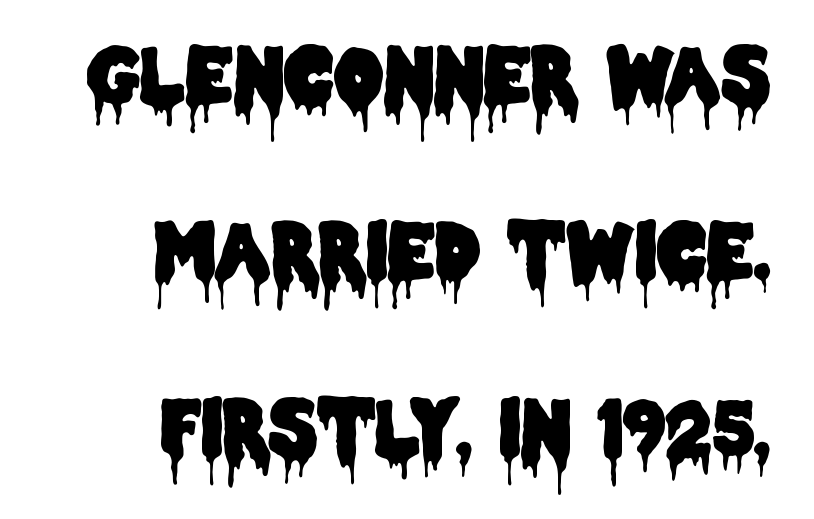
{"serif": "no", "italic": "no", "width": "condensed", "stroke_contrast": "low", "x_height": "large", "monospaced": "no", "underline": "no", "align": "right", "line_spacing": "loose", "line_spacing_ratio": 2.29, "letter_spacing": "normal", "letter_spacing_em": 0.0, "glyph_px": 77}
